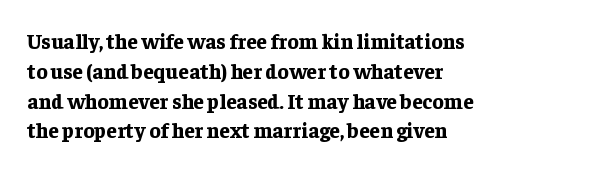
The image shows 21 px bold type, upright; set left-aligned, normal line spacing (1.42x), normal letter spacing, not underlined.
